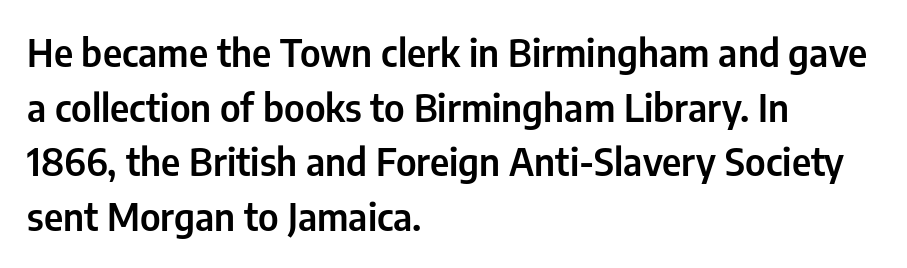
The space beneath each line is pristine and unruled. A typesetter would call this proportional, since set widths differ per character. The letterforms sit shoulder to shoulder at normal distance. Nope, no serifs anywhere on these letters. Students, observe: this is what conventionally led text looks like.
